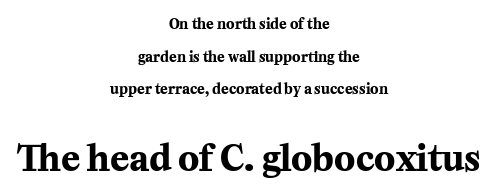
Q: Is the text bold? A: Yes.
Q: Is the text italic (slanted)? A: No, it is upright.
Q: Is the typeface a serif or a sans-serif typeface? A: Serif.
Q: Is the text underlined? A: No.
Q: How is the paragraph aligned? A: Centered.
Q: Is the spacing between letters normal or unusually wide? A: Normal.
Q: Is the spacing between lines tight, normal or loose? A: Loose.
Q: Which block of text is set in a larger size, the first (top) or the second (bottom)? A: The second (bottom) one.
Q: Width (condensed, normal, or wide)? A: Normal.
Q: Stroke contrast? A: Medium.
Q: x-height? A: Medium.
Q: Monospaced? A: No.
